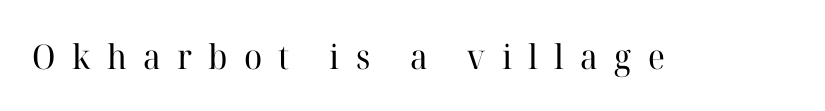
{"serif": "yes", "italic": "no", "bold": "no", "weight": "regular", "width": "normal", "stroke_contrast": "high", "x_height": "medium", "monospaced": "no", "underline": "no", "letter_spacing": "wide", "letter_spacing_em": 0.48, "glyph_px": 34}
